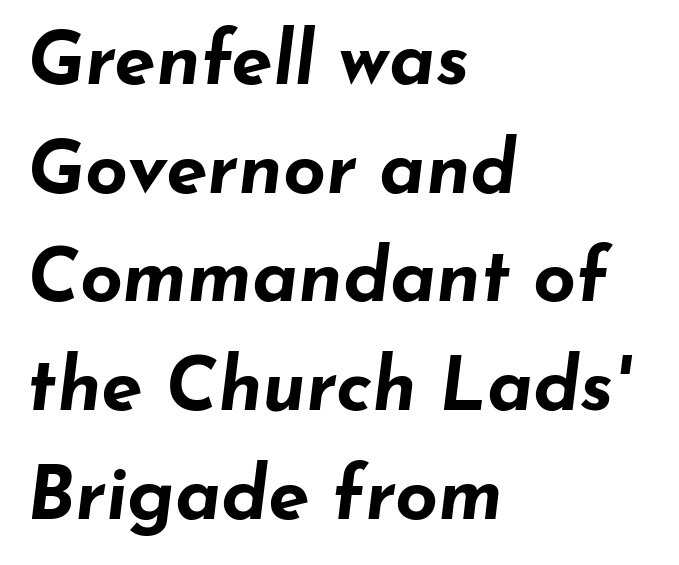
{"italic": "yes", "lean": "right", "slant_degrees": 7, "bold": "yes", "weight": "bold", "width": "wide", "stroke_contrast": "low", "x_height": "small", "monospaced": "no", "underline": "no", "align": "left", "line_spacing": "normal", "line_spacing_ratio": 1.45, "letter_spacing": "normal", "letter_spacing_em": 0.0, "glyph_px": 75}
